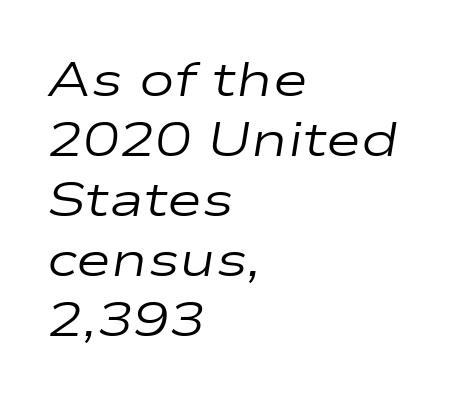
The image shows 48 px regular-weight, wide type, italic (leaning right); set left-aligned, normal line spacing (1.25x), normal letter spacing, not underlined; low stroke contrast and a medium x-height.
